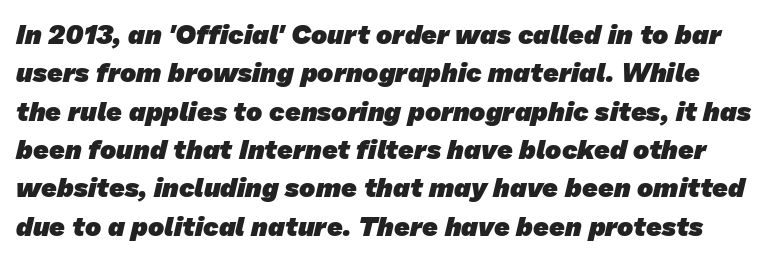
Short note: letters normally spaced. The space between consecutive lines is moderate. Students, this is bold: see how much ink each stroke carries. Just letters on the line, the space beneath them empty.
